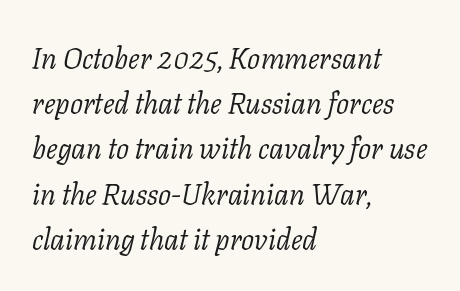
The image shows 29 px light serif type, italic (leaning right); set left-aligned, normal line spacing (1.56x), normal letter spacing, not underlined; low stroke contrast and a medium x-height.
